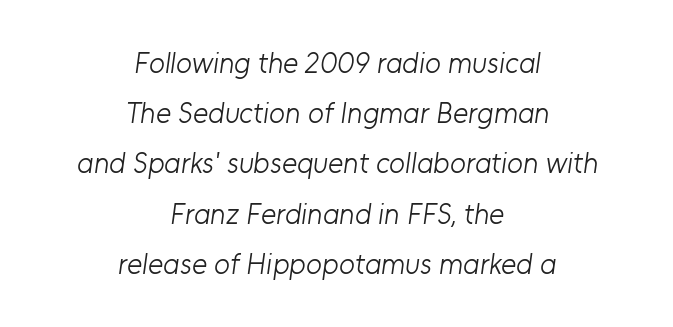
The image shows 29 px light sans-serif type; set centered, line spacing 1.73x, normal letter spacing, not underlined; low stroke contrast and a medium x-height.
